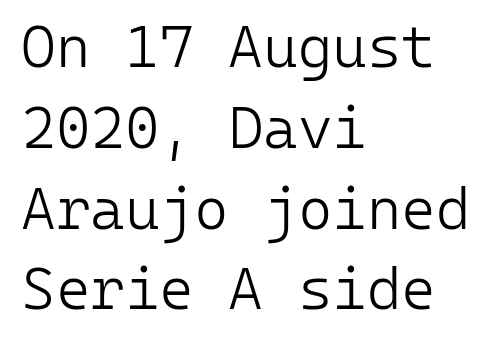
This sample keeps an unexceptional amount of space between lines. These lines are rendered in a fixed-pitch font. The letters look calm and open, with moderate or lighter stems. These lines were composed using upright roman letters. All the whitespace from short lines collects on the right. Descender tails drop into unmarked territory.
